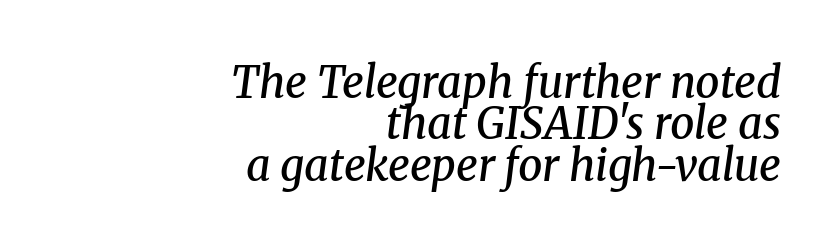
Spacing between characters is what you'd get straight out of the box. Students, this is semibold: more ink than regular, less than bold. This sample uses a serif face. In CSS terms this would be text-align: right.
